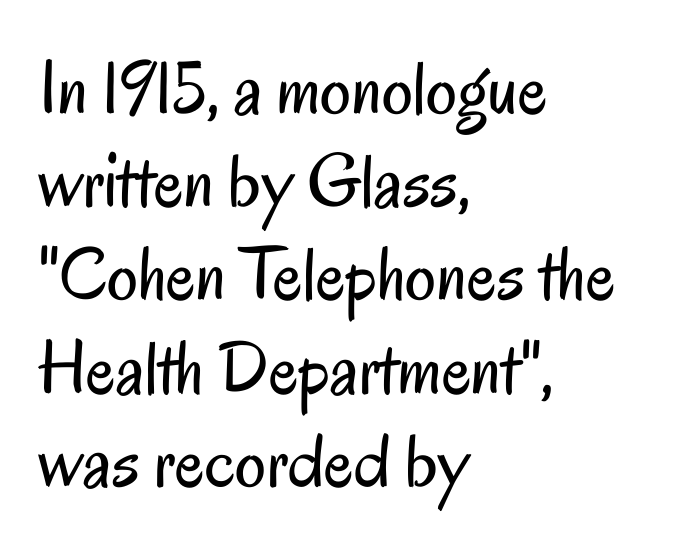
Type style note: lacks serifs. Compared with a centered layout, this one pins lines to the left instead. A roman cut, with each character standing at attention. Is the stroke heavy? The answer is a plain regular-or-lighter. The zone under the glyphs is completely vacant. Do the characters align in a grid? No, the font is proportional.
